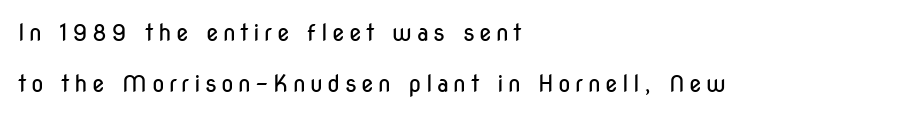
Quick note: interline space is abundant. Bare-footed words on every line. Horizontally, the lines are justified to the leading edge only. Heaviness? Minimal to ordinary, like unemphasized prose.
